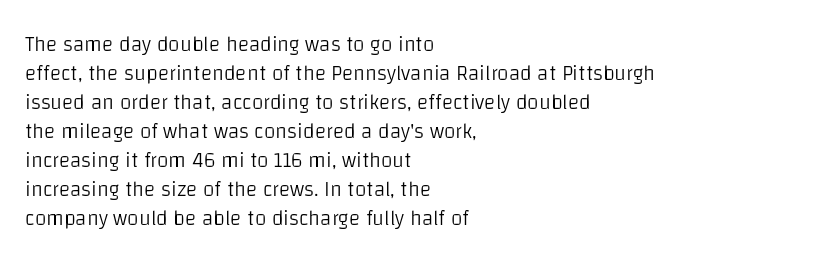
Letters rest on an invisible, unmarked baseline. Heaviness? Minimal to ordinary, like unemphasized prose. The rendering anchors every line to the left-hand side. The line-height multiplier appears to be the usual default.
